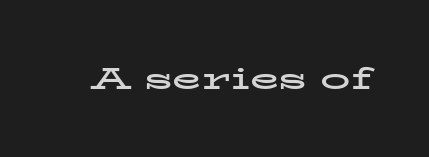
The image shows 30 px bold, wide serif type, upright; set normal letter spacing, not underlined; low stroke contrast and a medium x-height.
